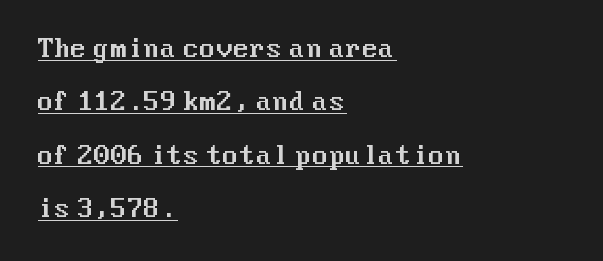
The image shows 24 px text type, upright; set left-aligned, loose line spacing (2.22x), normal letter spacing, underlined.
